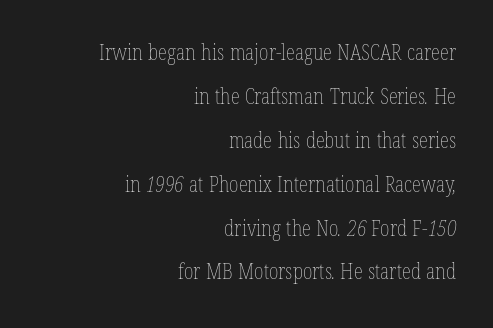
The image shows 21 px text type; set right-aligned, loose line spacing (2.09x), normal letter spacing, not underlined.
